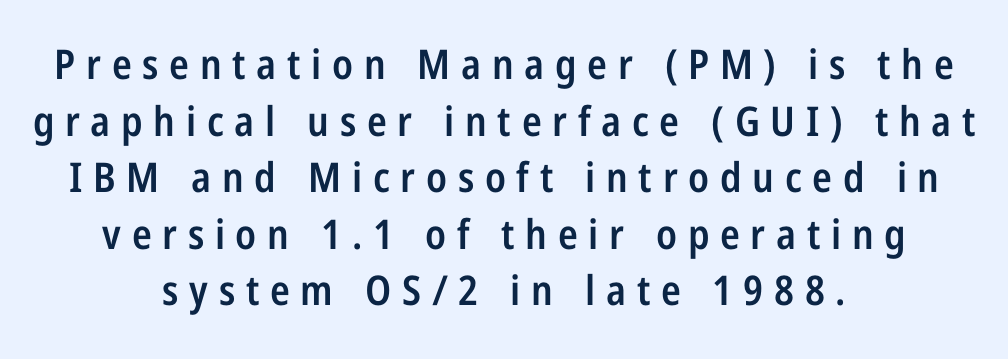
{"serif": "no", "italic": "no", "bold": "semi", "weight": "semibold", "width": "condensed", "stroke_contrast": "low", "x_height": "medium", "monospaced": "no", "underline": "no", "align": "center", "line_spacing": "normal", "line_spacing_ratio": 1.38, "letter_spacing": "wide", "letter_spacing_em": 0.26, "glyph_px": 41}
